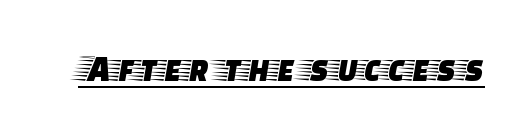
Q: Is the text italic (slanted)? A: Yes.
Q: Is the typeface a serif or a sans-serif typeface? A: Serif.
Q: Is the text underlined? A: Yes.
Q: Is the spacing between letters normal or unusually wide? A: Normal.
Q: Width (condensed, normal, or wide)? A: Wide.
Q: Stroke contrast? A: Low.
Q: x-height? A: Large.
Q: Monospaced? A: No.
